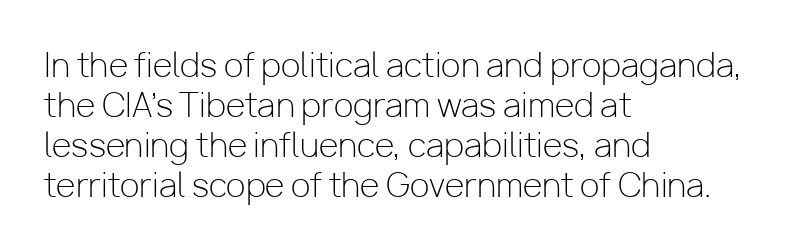
Typeset ragged right — the left edge is the straight one. To sum up the face: it is a sans, with no serifs. Is there much room between lines? A standard amount, neither cramped nor airy. Note the varied advance widths — an 'i' is clearly narrower than an 'm'. The zone under the glyphs is completely vacant.
